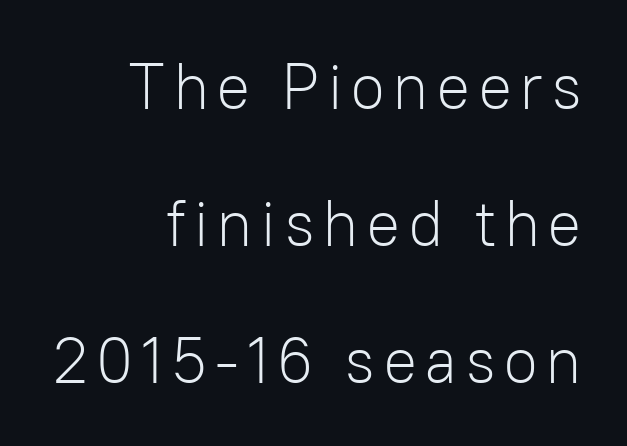
Note the varied advance widths — an 'i' is clearly narrower than an 'm'. Stroke thickness stays within the range of a standard reading face or lighter. The string is rendered with underlining switched off. This sample is right-justified, so line beginnings fall wherever the words allow. This rendering employs a face without finishing strokes, i.e., a sans-serif.
